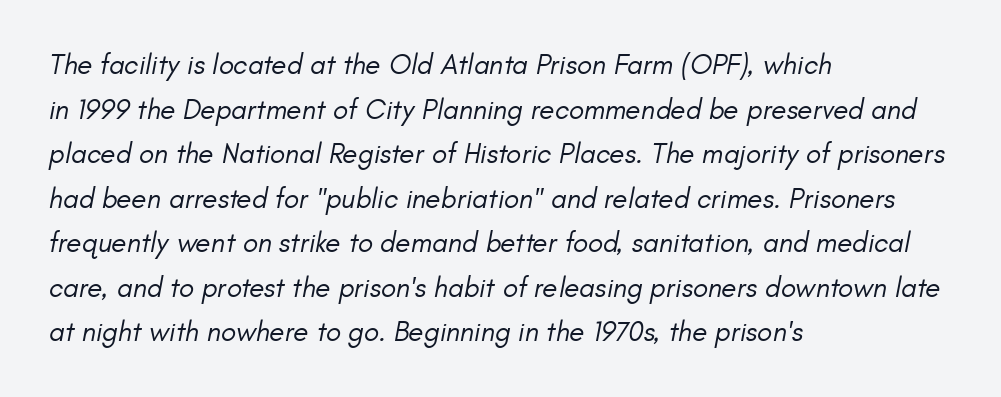
Q: Is the text bold? A: No.
Q: Is the text italic (slanted)? A: Yes, it leans right by about 11 degrees.
Q: Is the text underlined? A: No.
Q: How is the paragraph aligned? A: Left-aligned.
Q: Is the spacing between letters normal or unusually wide? A: Normal.
Q: Is the spacing between lines tight, normal or loose? A: Normal.
Q: Width (condensed, normal, or wide)? A: Normal.
Q: Stroke contrast? A: Low.
Q: x-height? A: Small.
Q: Monospaced? A: No.
